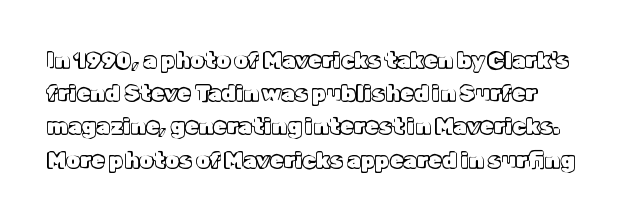
{"italic": "no", "underline": "no", "line_spacing": "normal", "line_spacing_ratio": 1.51, "letter_spacing": "normal", "letter_spacing_em": 0.0, "glyph_px": 22}
